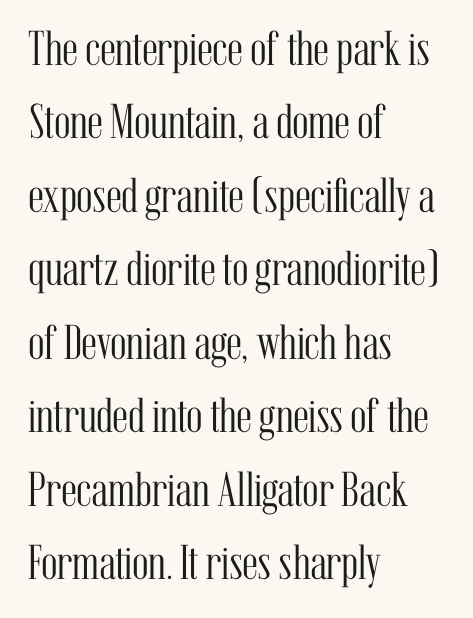
{"serif": "yes", "italic": "no", "bold": "no", "weight": "light", "width": "condensed", "stroke_contrast": "medium", "x_height": "medium", "monospaced": "no", "underline": "no", "align": "left", "line_spacing": "normal", "line_spacing_ratio": 1.5, "letter_spacing": "normal", "letter_spacing_em": 0.0, "glyph_px": 49}
